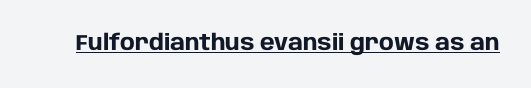
The face used here is rendered with its standard letterfit. These lines were composed using upright roman letters. Strokes here are thick enough to call this a true bold. Is there an underline? Yes — a line sits under the letters.
